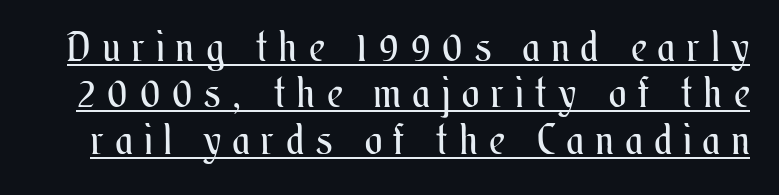
Honestly, the rows look squashed on top of each other. This is roman type, the default non-slanted kind. Each letter keeps its own natural width here, so spacing adapts to shape. The passage shown has open, widely tracked lettering throughout. A quiet, ordinary-to-light weight characterises the typeface. A typographer would call this underscored text.
